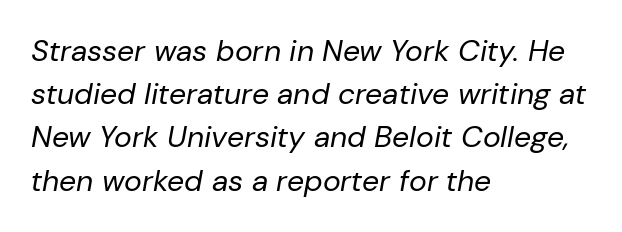
{"italic": "yes", "lean": "right", "slant_degrees": 10, "bold": "no", "weight": "regular", "width": "normal", "stroke_contrast": "low", "x_height": "medium", "monospaced": "no", "underline": "no", "align": "left", "line_spacing": "normal", "line_spacing_ratio": 1.44, "letter_spacing": "normal", "letter_spacing_em": 0.0, "glyph_px": 30}
